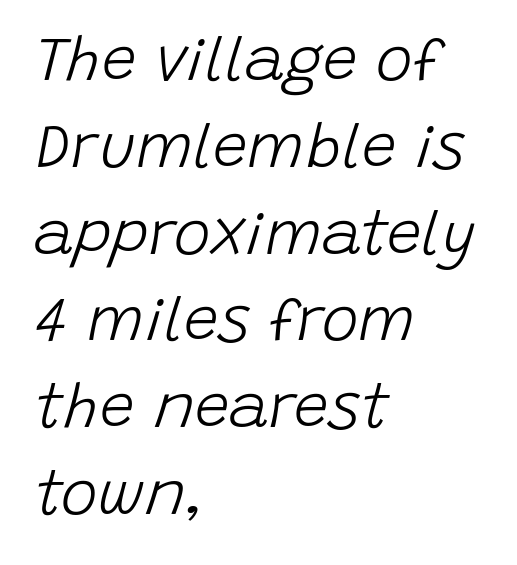
The image shows 62 px light type, italic (leaning right); set left-aligned, normal line spacing (1.4x), normal letter spacing, not underlined; low stroke contrast and a large x-height.
